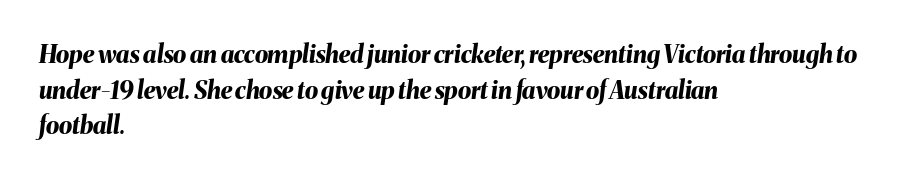
{"italic": "yes", "lean": "right", "slant_degrees": 8, "bold": "yes", "underline": "no", "align": "left", "line_spacing": "normal", "line_spacing_ratio": 1.48, "letter_spacing": "normal", "letter_spacing_em": 0.0, "glyph_px": 24}
